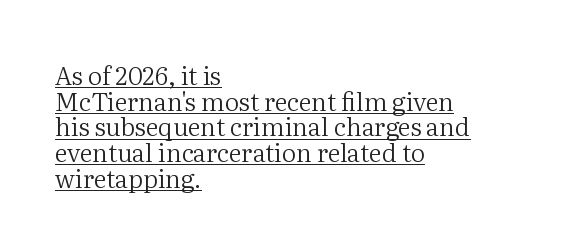
The image shows 25 px text type, upright; set left-aligned, tight line spacing (1.03x), normal letter spacing, underlined.
